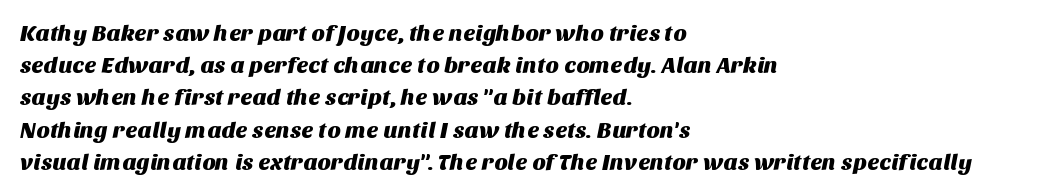
Q: Is the text underlined? A: No.
Q: How is the paragraph aligned? A: Left-aligned.
Q: Is the spacing between letters normal or unusually wide? A: Normal.
Q: Is the spacing between lines tight, normal or loose? A: Normal.
